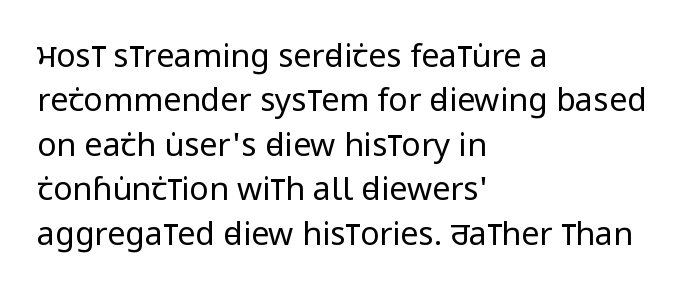
{"serif": "no", "italic": "no", "bold": "no", "weight": "regular", "width": "condensed", "stroke_contrast": "low", "x_height": "large", "monospaced": "no", "underline": "no", "align": "left", "line_spacing": "normal", "line_spacing_ratio": 1.39, "letter_spacing": "normal", "letter_spacing_em": 0.0, "glyph_px": 32}
